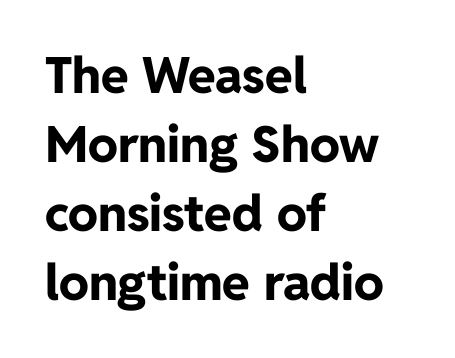
The rendering uses natural spacing where letterforms have individual widths. Posture: vertical. The lines sit at an ordinary, default distance from one another. Emphasis by weight is at full strength: bold. Is this a sans? Yes — the strokes have no serifs.
